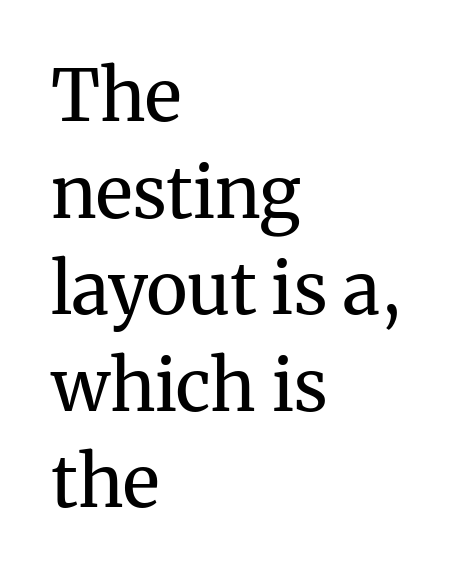
The specimen reads as upright at a glance. Each word holds together tightly as a unit, with standard inter-letter gaps. To sum up the face: it has serifs. The foot of each line stays bare and open.
